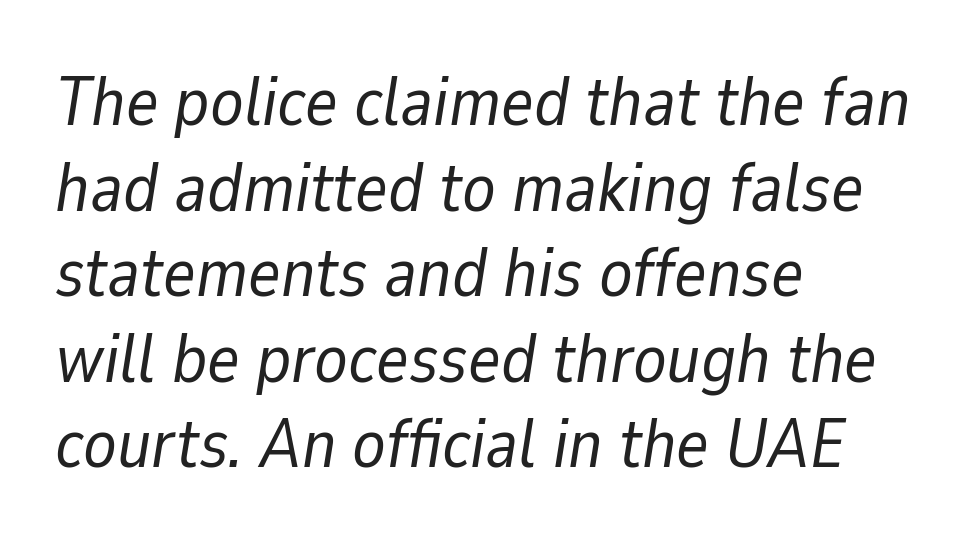
{"italic": "yes", "lean": "right", "slant_degrees": 9, "bold": "no", "weight": "regular", "width": "normal", "stroke_contrast": "low", "x_height": "medium", "monospaced": "no", "underline": "no", "align": "left", "line_spacing_ratio": 1.24, "letter_spacing": "normal", "letter_spacing_em": 0.0, "glyph_px": 69}
